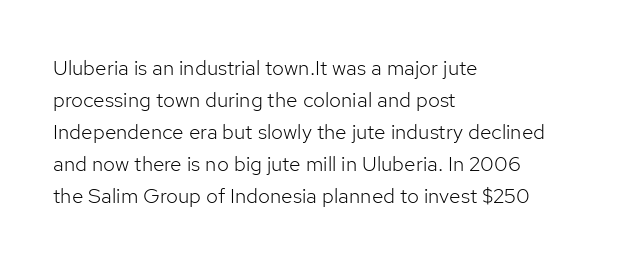
The image shows 21 px text type, upright; set left-aligned, normal line spacing (1.52x), normal letter spacing, not underlined.
